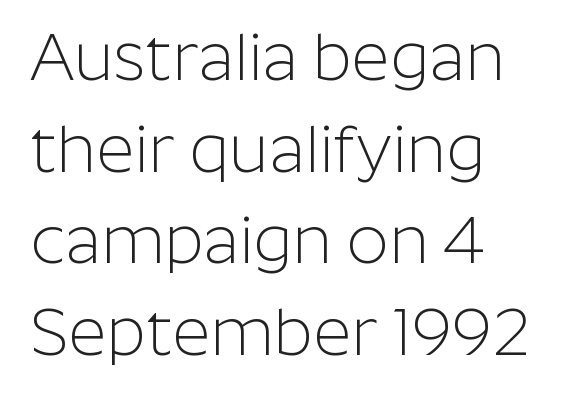
Q: Is the text bold? A: No.
Q: Is the text italic (slanted)? A: No, it is upright.
Q: Is the typeface a serif or a sans-serif typeface? A: Sans-serif.
Q: Is the text underlined? A: No.
Q: How is the paragraph aligned? A: Left-aligned.
Q: Is the spacing between letters normal or unusually wide? A: Normal.
Q: Is the spacing between lines tight, normal or loose? A: Normal.
Q: Width (condensed, normal, or wide)? A: Normal.
Q: Stroke contrast? A: Low.
Q: x-height? A: Medium.
Q: Monospaced? A: No.
